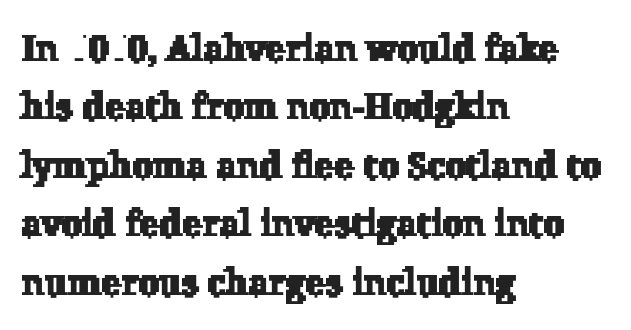
The image shows 37 px serif type; set left-aligned, normal line spacing (1.58x), normal letter spacing, not underlined; low stroke contrast and a medium x-height.
